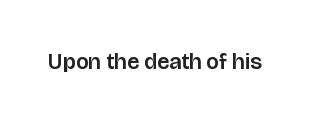
Q: Is the text italic (slanted)? A: No, it is upright.
Q: Is the text underlined? A: No.
Q: Is the spacing between letters normal or unusually wide? A: Normal.
